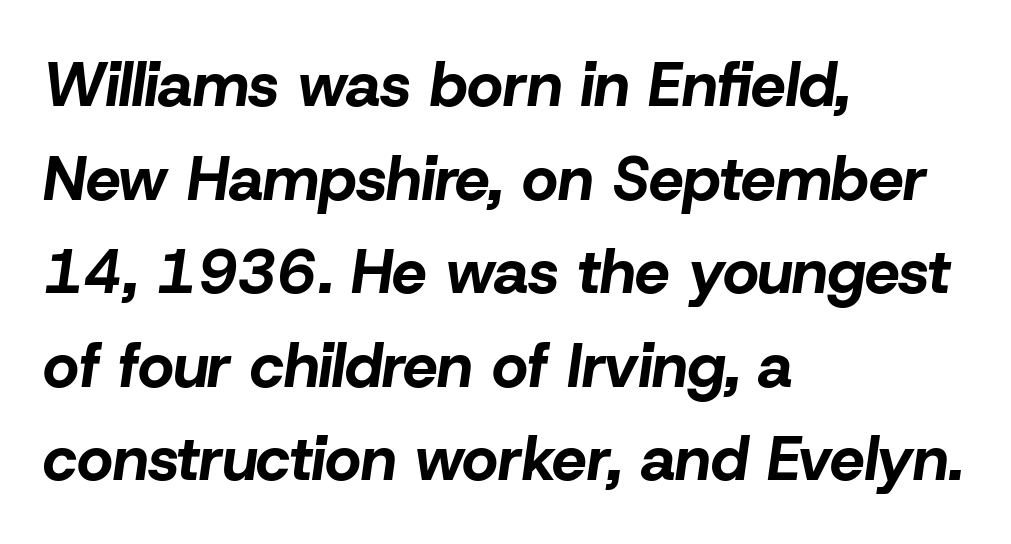
Leading matches the norm, producing a regular column. Students, note that the glyphs here touch the page at normal intervals. An italicized treatment has been applied to the whole sample. Glance below the letters and you will spot only blank space. Typographic density is high because the face is bold. The face used here is proportionally spaced, like ordinary book or web type.
